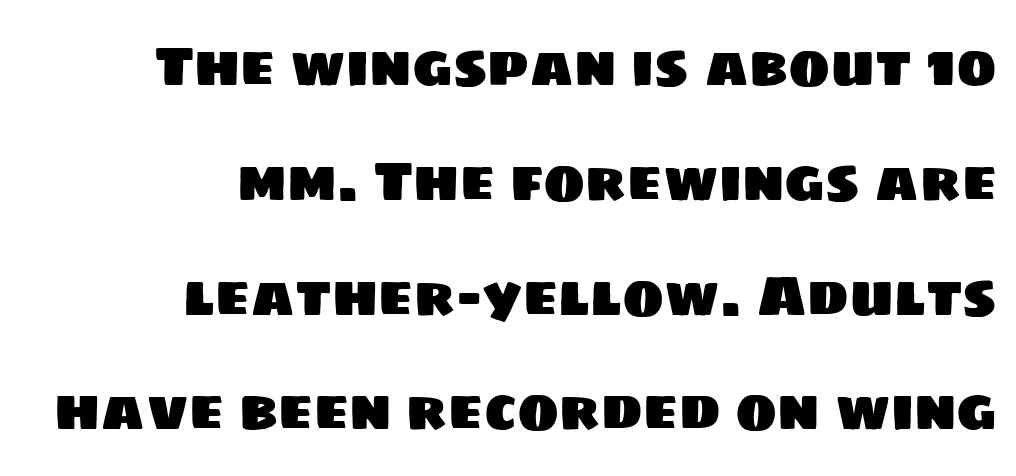
The face used here is proportionally spaced, like ordinary book or web type. The type is set solid horizontally, with unmodified tracking. The string is rendered with underlining switched off. Does the leading feel generous? Absolutely, it's lavish.
